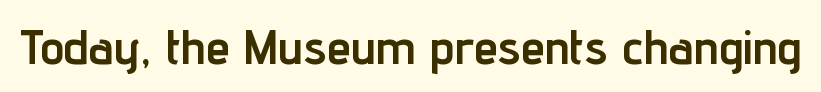
The image shows 49 px semibold, condensed sans-serif type, upright; set normal letter spacing, not underlined; low stroke contrast and a medium x-height.
